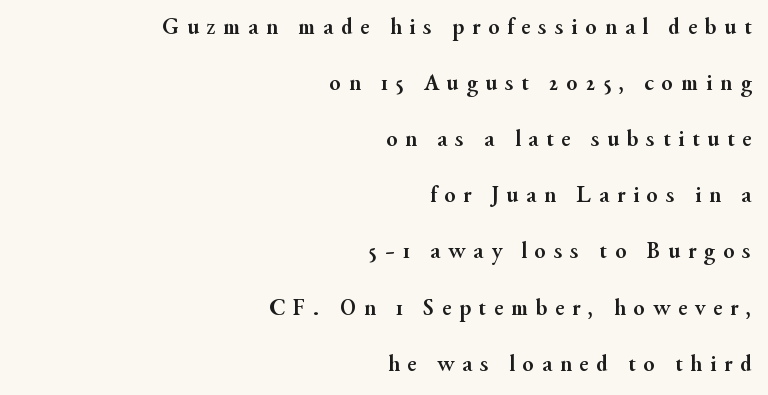
The block of text is sparse from top to bottom, with ample space between rows. Nobody drew a line under any word here. Notice how the passage keeps a crisp vertical edge on the right only. A typesetter would call this heavily tracked-out type.
